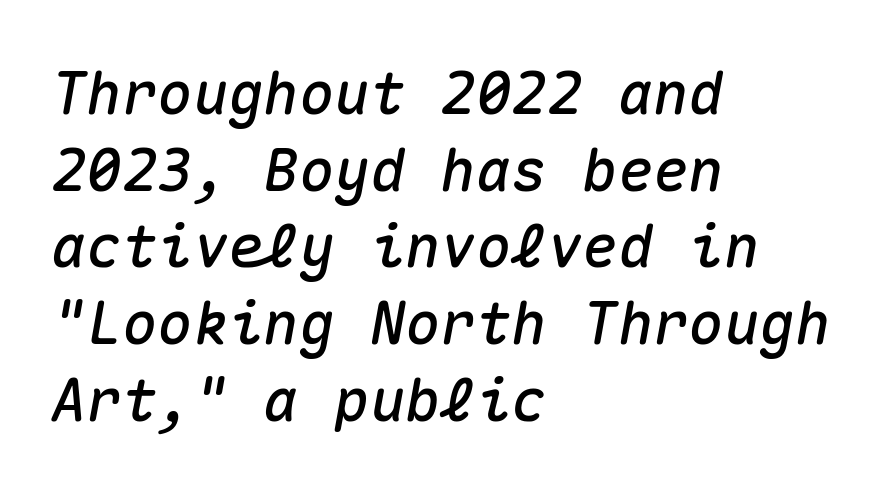
A typesetter would mark this as italic. The rendering uses a moderate line-height, typical for paragraphs. The rag falls on the right side of this text block. You could call the tracking neutral — neither tight nor loose. Looks like terminal output: every glyph gets an equal slot. A clean baseline with only descenders dipping below it.
